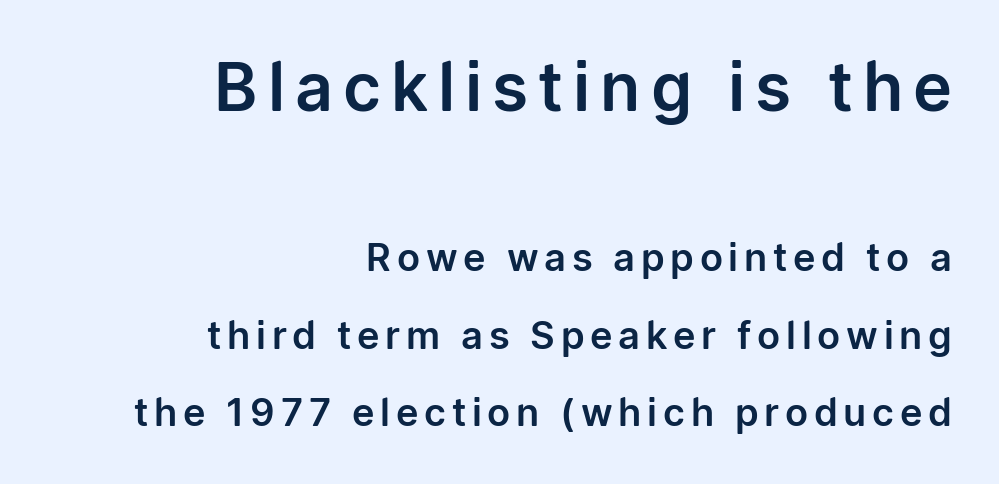
{"serif": "no", "italic": "no", "width": "normal", "stroke_contrast": "low", "x_height": "medium", "monospaced": "no", "underline": "no", "align": "right", "line_spacing": "loose", "line_spacing_ratio": 2.04, "larger_block": "first", "size_ratio": 1.74, "glyph_px": 66}
